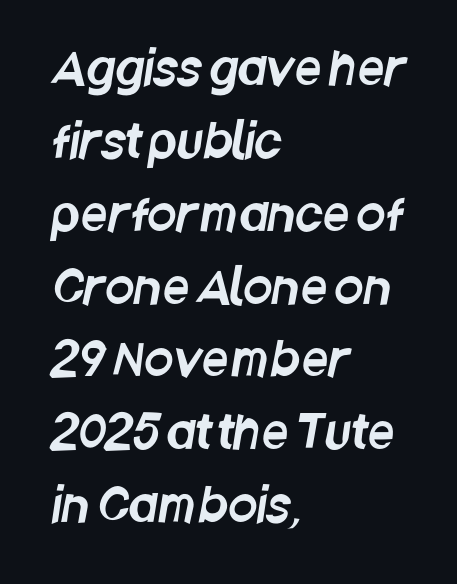
{"serif": "no", "width": "condensed", "stroke_contrast": "low", "x_height": "large", "monospaced": "no", "underline": "no", "align": "left", "line_spacing": "normal", "line_spacing_ratio": 1.55, "letter_spacing": "normal", "letter_spacing_em": 0.0, "glyph_px": 47}
